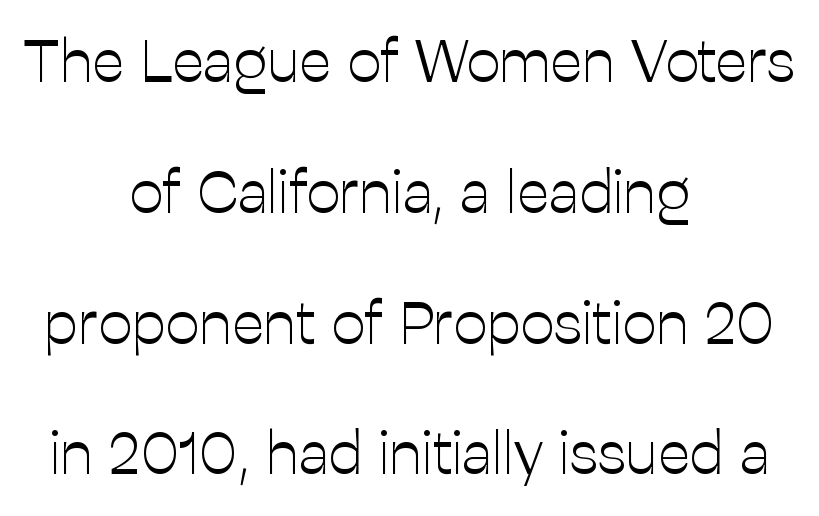
{"serif": "no", "italic": "no", "bold": "no", "weight": "light", "width": "normal", "stroke_contrast": "low", "x_height": "medium", "monospaced": "no", "underline": "no", "align": "center", "line_spacing": "loose", "line_spacing_ratio": 2.18, "letter_spacing": "normal", "letter_spacing_em": 0.0, "glyph_px": 60}
